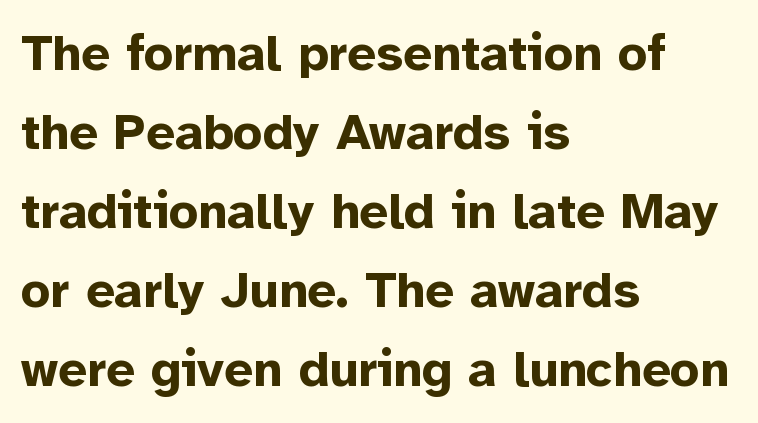
The space directly below the letters is spotless. A sans-serif font was chosen for this passage. Character widths vary here, with narrow letters taking less room than wide ones. Students, observe: this is what conventionally led text looks like. Ordinary non-slanted type is in use.
